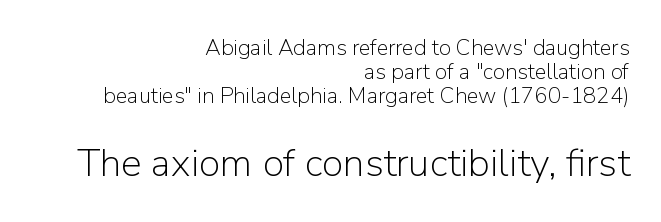
Vertical stems look standard width or narrower in stroke. In this sample the second text group is rendered at the bigger scale. Notice how the stems are strictly vertical — no italics here. You could not count columns in this text — the font is proportionally spaced. This sample trades vertical openness for compactness between lines.
